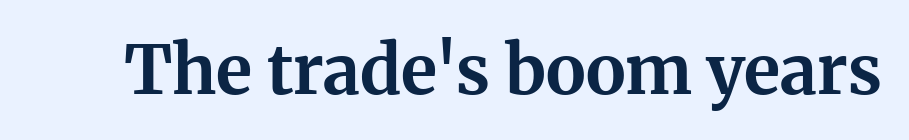
{"serif": "yes", "italic": "no", "bold": "yes", "weight": "bold", "width": "normal", "stroke_contrast": "medium", "x_height": "medium", "monospaced": "no", "underline": "no", "letter_spacing": "normal", "letter_spacing_em": 0.0, "glyph_px": 68}
